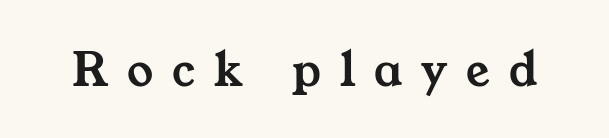
Check where the strokes stop: tiny serifs finish them off. Looks like regular typesetting: each glyph gets only the width it needs. The passage shown has open, widely tracked lettering throughout. Decoration check: the copy has no underline.
